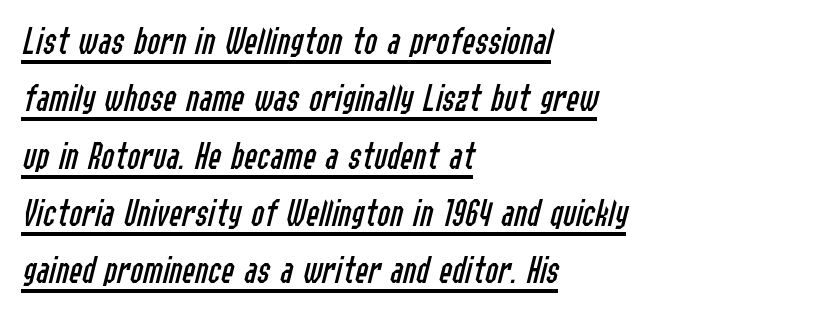
{"italic": "yes", "lean": "right", "slant_degrees": 14, "bold": "no", "weight": "regular", "width": "condensed", "stroke_contrast": "low", "x_height": "medium", "monospaced": "no", "underline": "yes", "align": "left", "line_spacing": "normal", "line_spacing_ratio": 1.47, "letter_spacing": "normal", "letter_spacing_em": 0.0, "glyph_px": 39}
